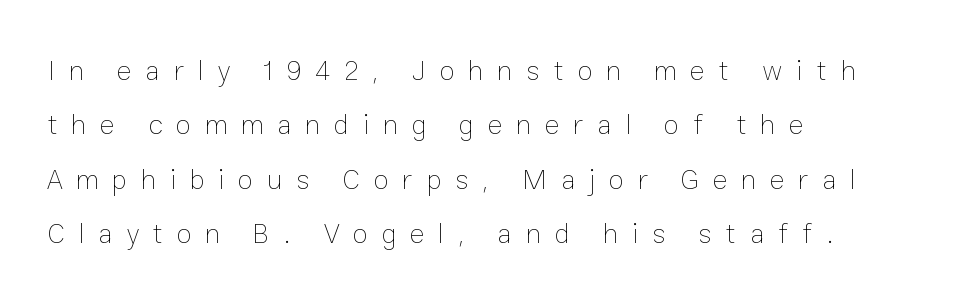
Q: Is the text bold? A: No.
Q: Is the text italic (slanted)? A: No, it is upright.
Q: Is the text underlined? A: No.
Q: How is the paragraph aligned? A: Left-aligned.
Q: Is the spacing between letters normal or unusually wide? A: Unusually wide.
Q: Is the spacing between lines tight, normal or loose? A: Loose.
Q: Width (condensed, normal, or wide)? A: Normal.
Q: Stroke contrast? A: Low.
Q: x-height? A: Medium.
Q: Monospaced? A: No.
